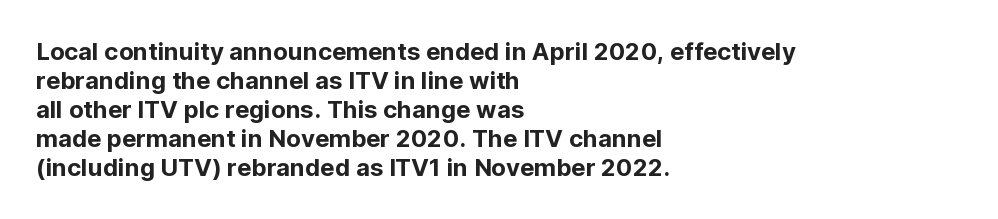
The image shows 24 px text type, upright; set left-aligned, line spacing 1.21x, normal letter spacing, not underlined.
